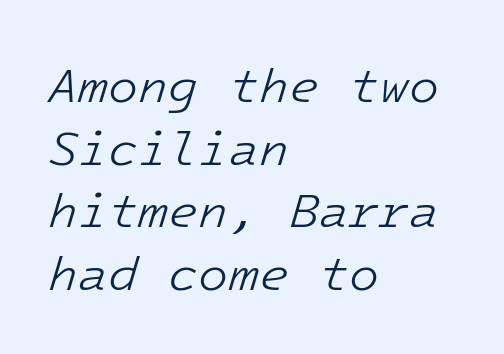
No word sits above an underline. Looks like terminal output: every glyph gets an equal slot. Letters have the restrained weight of plain body copy at most. The ragged edge is on the right, which tells us the setting is flush left. Tracking here is standard; glyphs follow each other at the usual distance. Characters are canted at an angle relative to the baseline's perpendicular.
